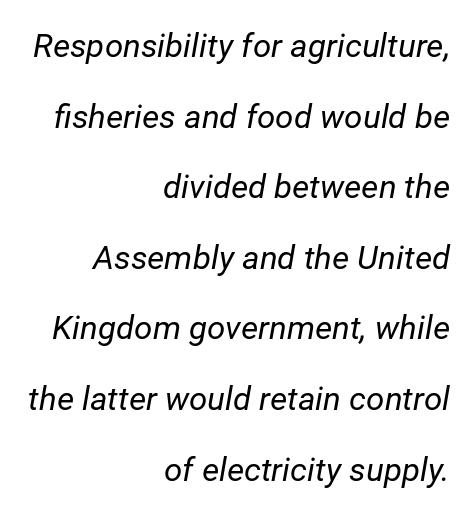
This sample uses an oblique cut, with every glyph tilted off the vertical. Is the stroke heavy? The answer is a plain regular-or-lighter. These lines keep a tight, regular rhythm from letter to letter. If you measured baseline to baseline, you'd find a long distance.
